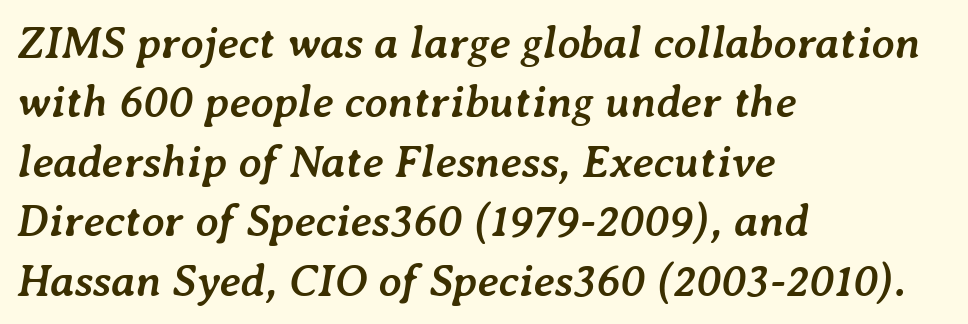
The image shows 45 px semibold type, italic (leaning right); set left-aligned, normal line spacing (1.32x), normal letter spacing, not underlined; low stroke contrast and a medium x-height.
